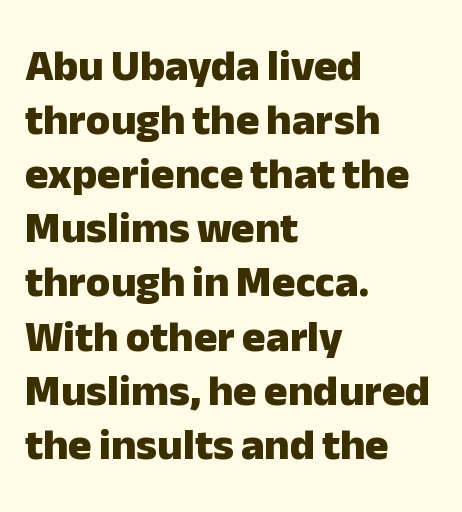
The image shows 44 px heavy sans-serif type, upright; set left-aligned, line spacing 1.23x, normal letter spacing, not underlined; low stroke contrast and a medium x-height.
